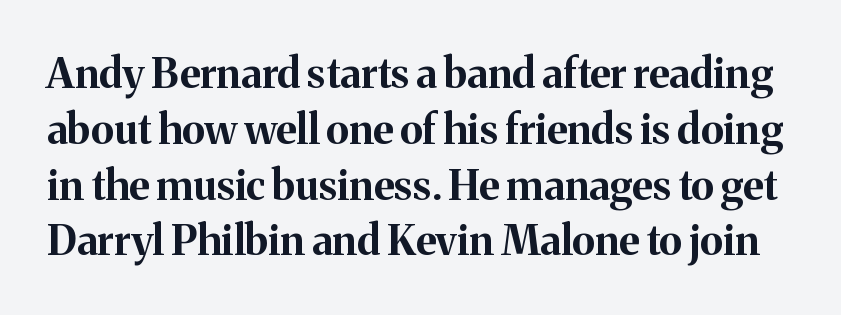
{"serif": "yes", "italic": "no", "bold": "yes", "weight": "bold", "width": "normal", "stroke_contrast": "medium", "x_height": "medium", "monospaced": "no", "underline": "no", "line_spacing": "normal", "line_spacing_ratio": 1.36, "letter_spacing": "normal", "letter_spacing_em": 0.0, "glyph_px": 41}
